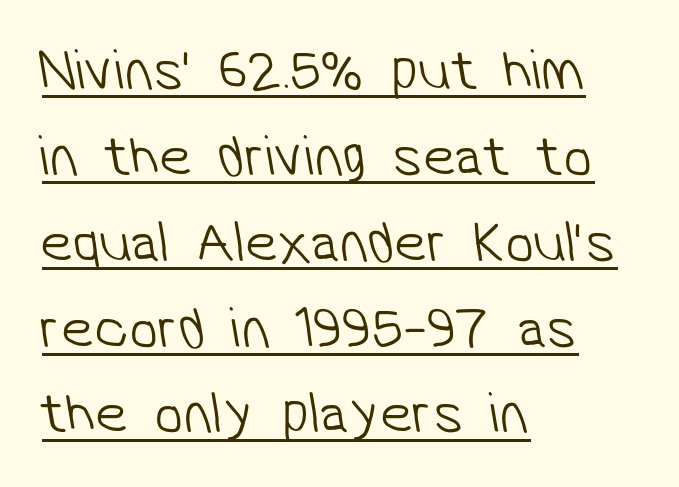
Q: Is the text bold? A: No.
Q: Is the typeface a serif or a sans-serif typeface? A: Sans-serif.
Q: Is the text underlined? A: Yes.
Q: How is the paragraph aligned? A: Left-aligned.
Q: Is the spacing between letters normal or unusually wide? A: Normal.
Q: Is the spacing between lines tight, normal or loose? A: Normal.
Q: Width (condensed, normal, or wide)? A: Normal.
Q: Stroke contrast? A: Low.
Q: x-height? A: Medium.
Q: Monospaced? A: No.
